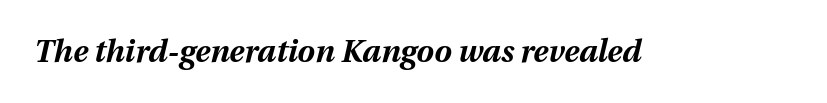
Q: Is the text bold? A: Yes.
Q: Is the text italic (slanted)? A: Yes, it leans right by about 12 degrees.
Q: Is the text underlined? A: No.
Q: Is the spacing between letters normal or unusually wide? A: Normal.
Q: Width (condensed, normal, or wide)? A: Normal.
Q: Stroke contrast? A: Medium.
Q: x-height? A: Medium.
Q: Monospaced? A: No.
